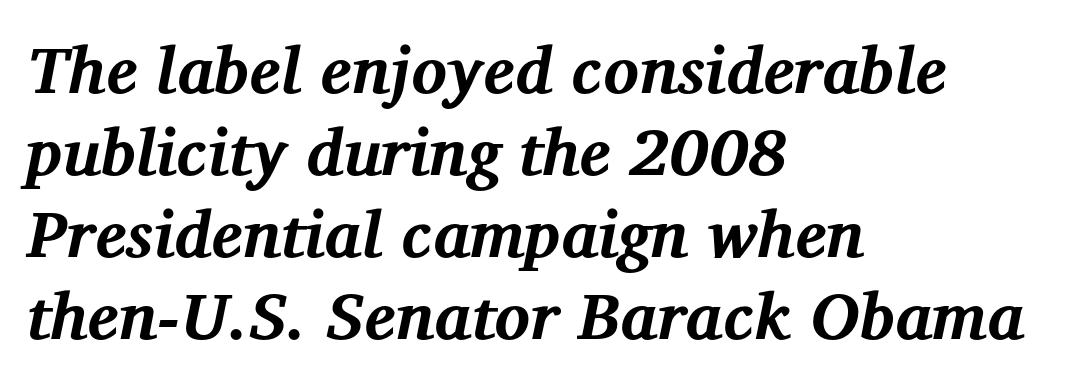
Q: Is the text bold? A: Yes.
Q: Is the text italic (slanted)? A: Yes, it leans right by about 12 degrees.
Q: Is the typeface a serif or a sans-serif typeface? A: Serif.
Q: Is the text underlined? A: No.
Q: How is the paragraph aligned? A: Left-aligned.
Q: Is the spacing between letters normal or unusually wide? A: Normal.
Q: Width (condensed, normal, or wide)? A: Normal.
Q: Stroke contrast? A: Medium.
Q: x-height? A: Medium.
Q: Monospaced? A: No.
